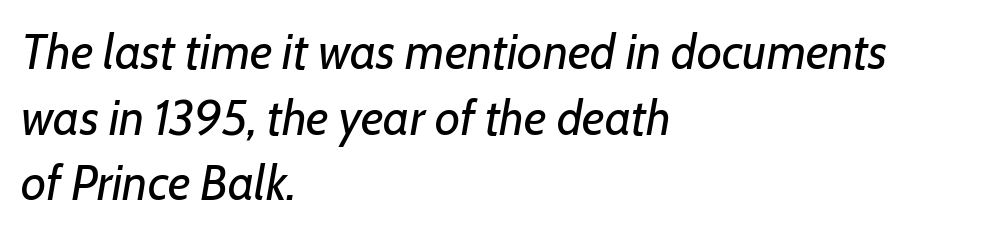
{"italic": "yes", "lean": "right", "slant_degrees": 7, "bold": "no", "weight": "regular", "width": "normal", "stroke_contrast": "low", "x_height": "medium", "monospaced": "no", "underline": "no", "align": "left", "line_spacing": "normal", "line_spacing_ratio": 1.34, "letter_spacing": "normal", "letter_spacing_em": 0.0, "glyph_px": 49}
